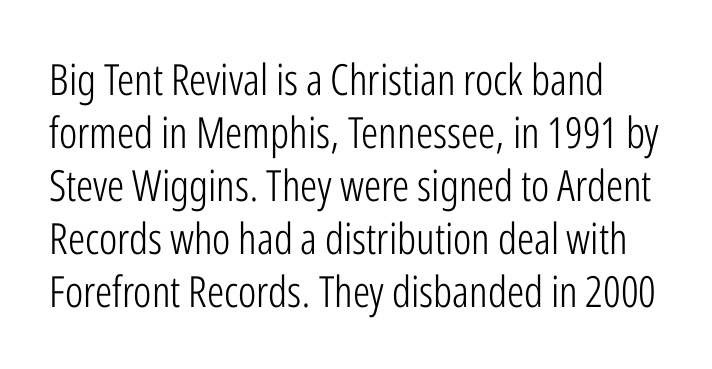
Q: Is the text bold? A: No.
Q: Is the text italic (slanted)? A: No, it is upright.
Q: Is the typeface a serif or a sans-serif typeface? A: Sans-serif.
Q: Is the text underlined? A: No.
Q: Is the spacing between letters normal or unusually wide? A: Normal.
Q: Width (condensed, normal, or wide)? A: Condensed.
Q: Stroke contrast? A: Low.
Q: x-height? A: Medium.
Q: Monospaced? A: No.
